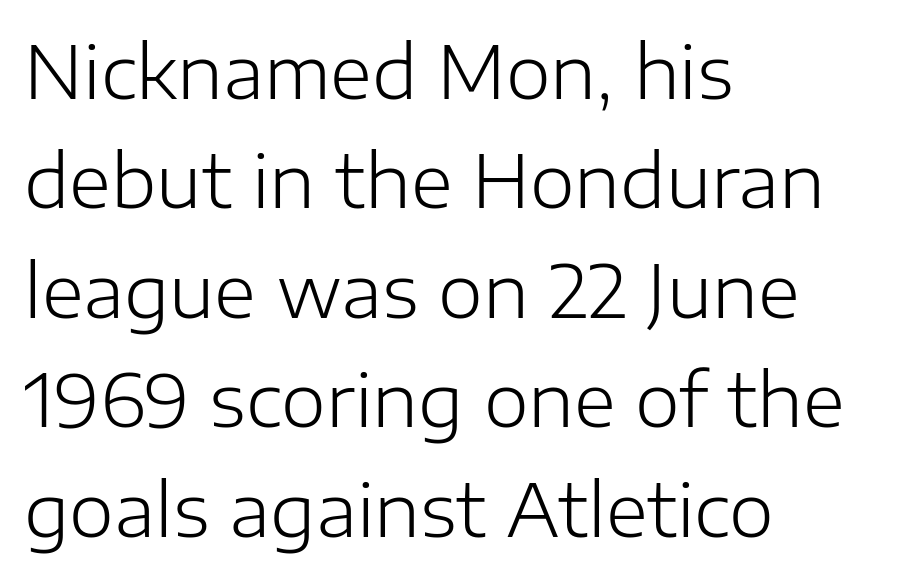
Regular leading. Is this a sans? Yes — the strokes have no serifs. Proportional: the letters do not fall into vertical columns. This rendering uses left alignment, leaving the right contour irregular.
